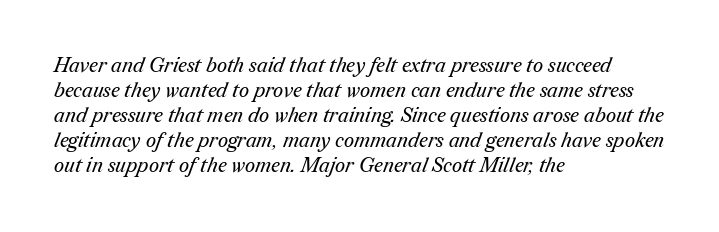
{"bold": "no", "underline": "no", "align": "left", "line_spacing": "normal", "line_spacing_ratio": 1.25, "letter_spacing": "normal", "letter_spacing_em": 0.0, "glyph_px": 20}
